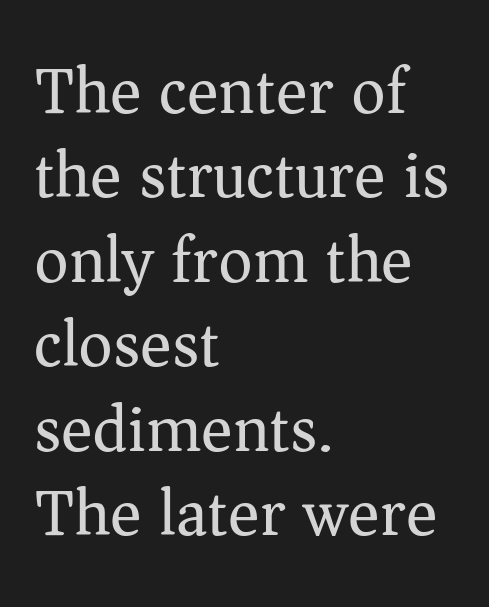
Q: Is the text bold? A: No.
Q: Is the text italic (slanted)? A: No, it is upright.
Q: Is the typeface a serif or a sans-serif typeface? A: Serif.
Q: Is the text underlined? A: No.
Q: How is the paragraph aligned? A: Left-aligned.
Q: Is the spacing between letters normal or unusually wide? A: Normal.
Q: Is the spacing between lines tight, normal or loose? A: Normal.
Q: Width (condensed, normal, or wide)? A: Normal.
Q: Stroke contrast? A: Medium.
Q: x-height? A: Medium.
Q: Monospaced? A: No.
